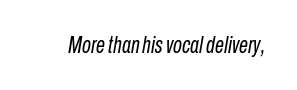
This reads as an unemphasized weight, regular at the heaviest. Unmarked baselines from the first word to the last. Compared with typical body copy, the letter spacing here is the same. Characters are canted at an angle relative to the baseline's perpendicular.
